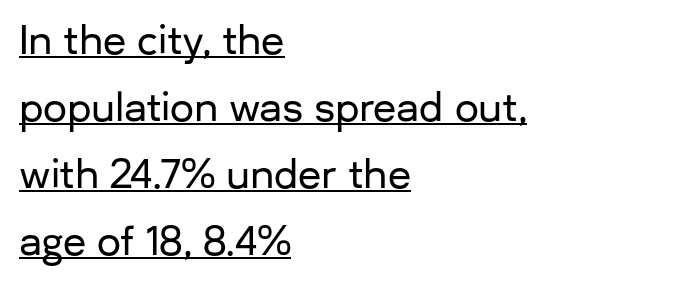
{"serif": "no", "italic": "no", "width": "normal", "stroke_contrast": "low", "x_height": "medium", "monospaced": "no", "underline": "yes", "align": "left", "line_spacing_ratio": 1.76, "letter_spacing": "normal", "letter_spacing_em": 0.0, "glyph_px": 38}
